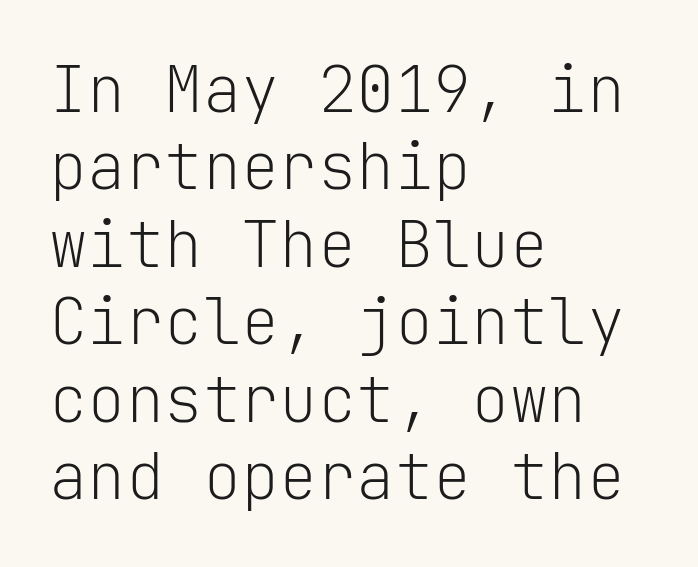
{"serif": "no", "italic": "no", "bold": "no", "weight": "light", "width": "normal", "stroke_contrast": "low", "x_height": "medium", "monospaced": "yes", "underline": "no", "align": "left", "line_spacing_ratio": 1.21, "letter_spacing": "normal", "letter_spacing_em": 0.0, "glyph_px": 64}
